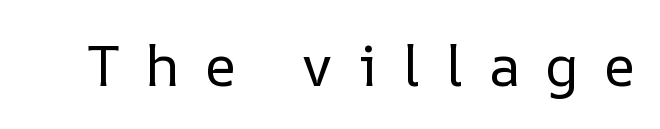
The image shows 57 px regular-weight type, upright; set unusually wide letter spacing (+0.45 em), not underlined; low stroke contrast and a medium x-height.
